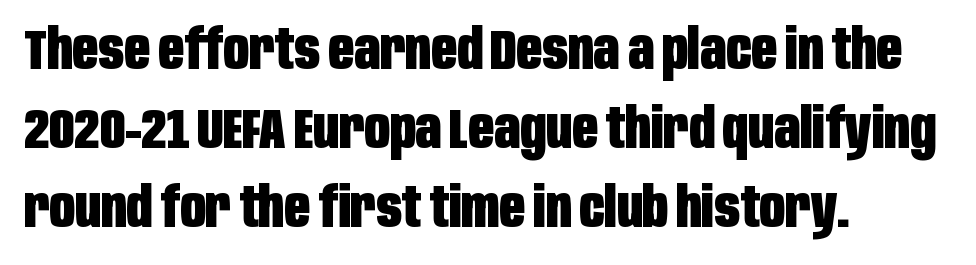
Q: Is the text bold? A: Yes.
Q: Is the text italic (slanted)? A: No, it is upright.
Q: Is the typeface a serif or a sans-serif typeface? A: Sans-serif.
Q: Is the text underlined? A: No.
Q: How is the paragraph aligned? A: Left-aligned.
Q: Is the spacing between letters normal or unusually wide? A: Normal.
Q: Is the spacing between lines tight, normal or loose? A: Normal.
Q: Width (condensed, normal, or wide)? A: Condensed.
Q: Stroke contrast? A: Low.
Q: x-height? A: Large.
Q: Monospaced? A: No.
